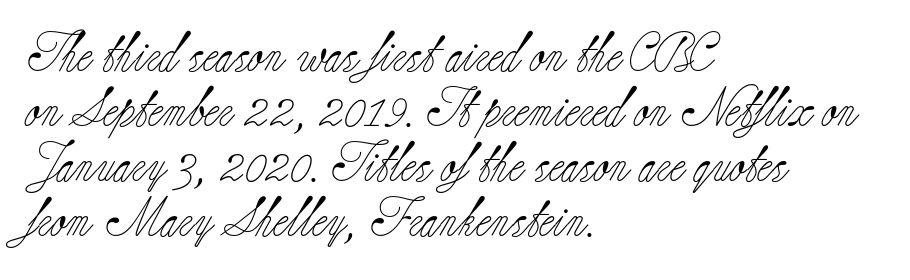
The image shows 39 px light serif type; set left-aligned, normal line spacing (1.41x), normal letter spacing, not underlined; low stroke contrast and a small x-height.
